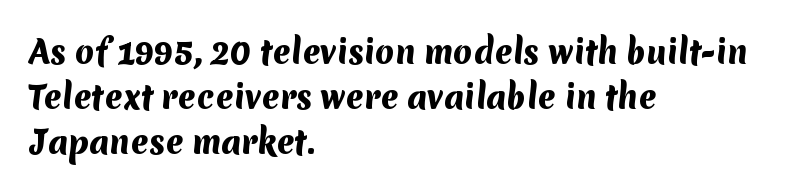
The image shows 31 px heavy sans-serif type; set left-aligned, normal line spacing (1.45x), normal letter spacing, not underlined; medium stroke contrast and a medium x-height.
